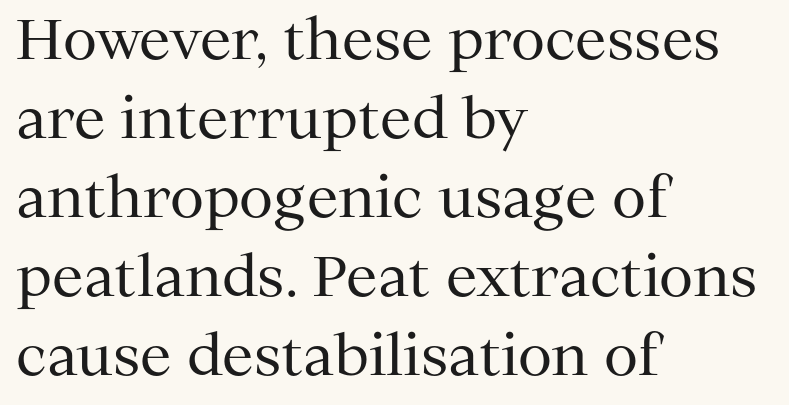
If you drew a line through each stem, it would be perfectly vertical. Leading: standard. Here the designer chose a conventional face with non-uniform glyph widths. Heft: none added — not bold.
